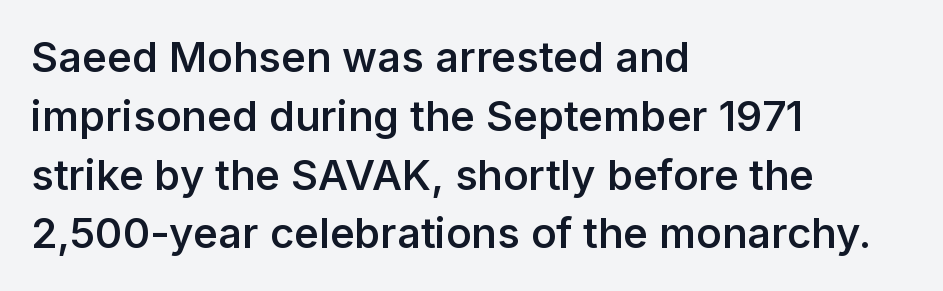
Q: Is the text bold? A: Semi-bold.
Q: Is the text italic (slanted)? A: No, it is upright.
Q: Is the typeface a serif or a sans-serif typeface? A: Sans-serif.
Q: Is the text underlined? A: No.
Q: How is the paragraph aligned? A: Left-aligned.
Q: Is the spacing between letters normal or unusually wide? A: Normal.
Q: Is the spacing between lines tight, normal or loose? A: Normal.
Q: Width (condensed, normal, or wide)? A: Normal.
Q: Stroke contrast? A: Low.
Q: x-height? A: Medium.
Q: Monospaced? A: No.
